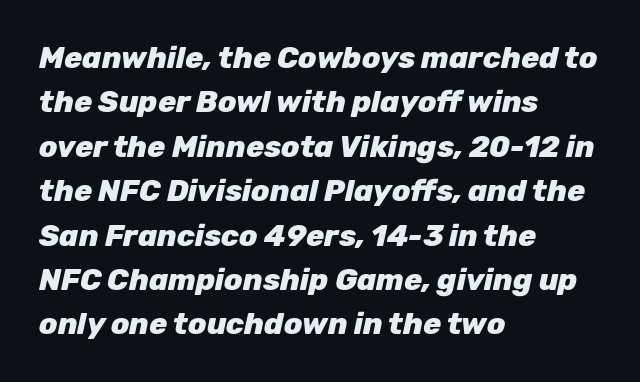
The specimen omits any rule beneath the text block's lines. Left-aligned paragraph, ragged on the right. The strokes are fattened all the way to bold. The type is set solid horizontally, with unmodified tracking. The letters are slanted; this is an italic face.
